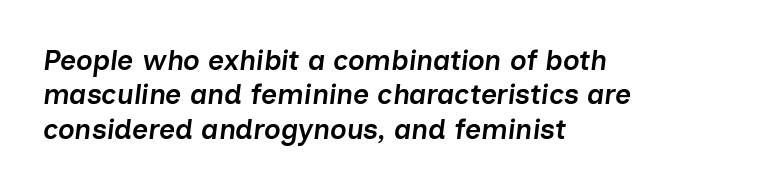
{"italic": "yes", "lean": "right", "slant_degrees": 7, "bold": "semi", "weight": "semibold", "width": "normal", "stroke_contrast": "low", "x_height": "medium", "monospaced": "no", "underline": "no", "align": "left", "line_spacing_ratio": 1.23, "letter_spacing": "normal", "letter_spacing_em": 0.0, "glyph_px": 28}
